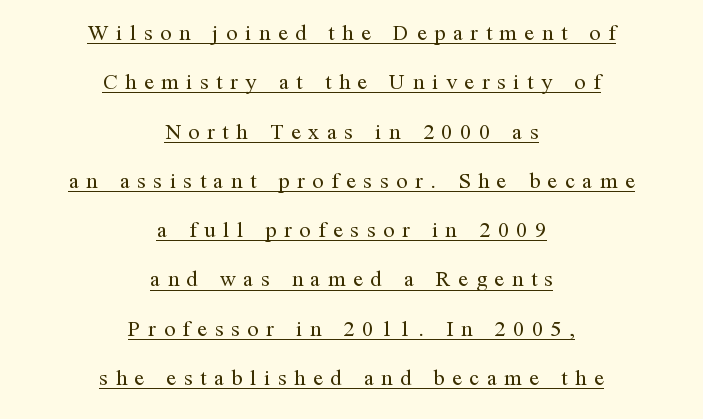
{"italic": "no", "bold": "no", "underline": "yes", "align": "center", "line_spacing": "loose", "line_spacing_ratio": 2.24, "letter_spacing": "wide", "letter_spacing_em": 0.35, "glyph_px": 22}
